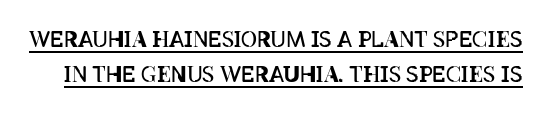
{"italic": "no", "bold": "no", "underline": "yes", "line_spacing": "normal", "line_spacing_ratio": 1.61, "letter_spacing": "normal", "letter_spacing_em": 0.0, "glyph_px": 22}
